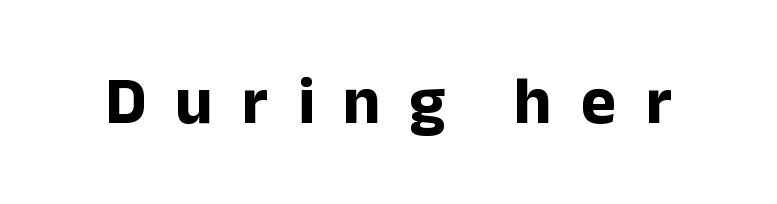
{"serif": "no", "italic": "no", "bold": "yes", "weight": "bold", "width": "normal", "stroke_contrast": "low", "x_height": "medium", "monospaced": "no", "underline": "no", "letter_spacing": "wide", "letter_spacing_em": 0.43, "glyph_px": 67}
